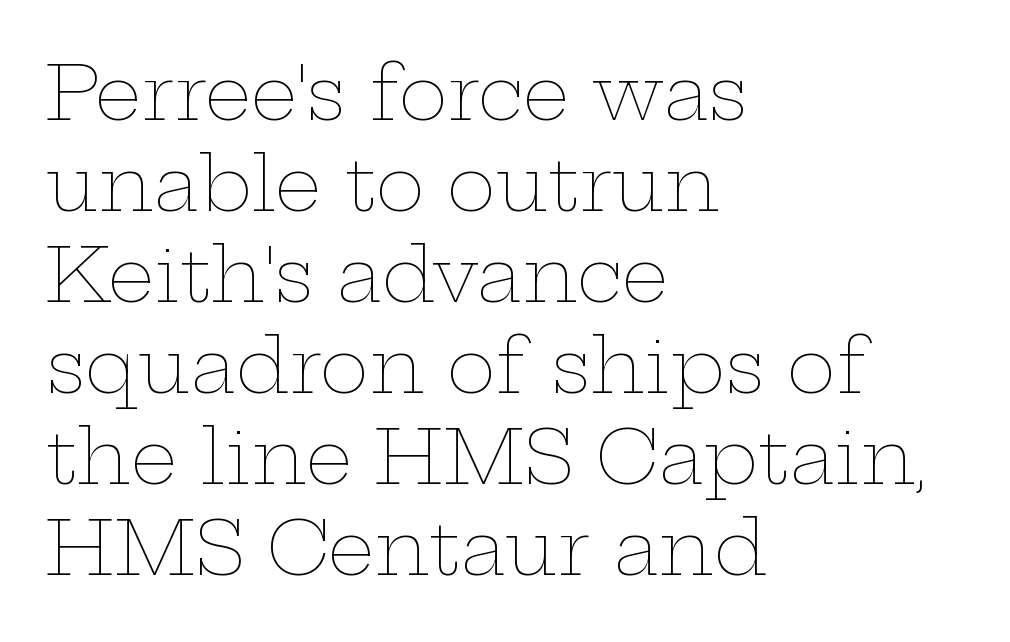
Stroke thickness stays within the range of a standard reading face or lighter. The space directly below the letters is spotless. Posture: upright roman. No extra tracking has been applied to these lines.
